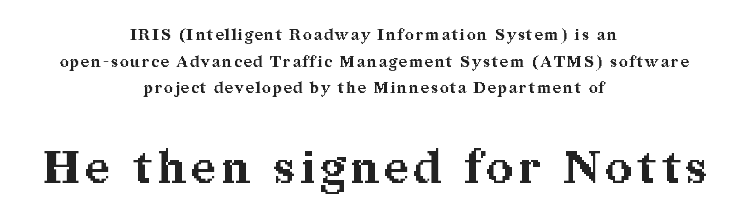
The image shows 45 px bold serif type, upright; set centered, line spacing 1.78x, not underlined; the second (bottom) block is 3.0x larger; medium stroke contrast and a medium x-height.
